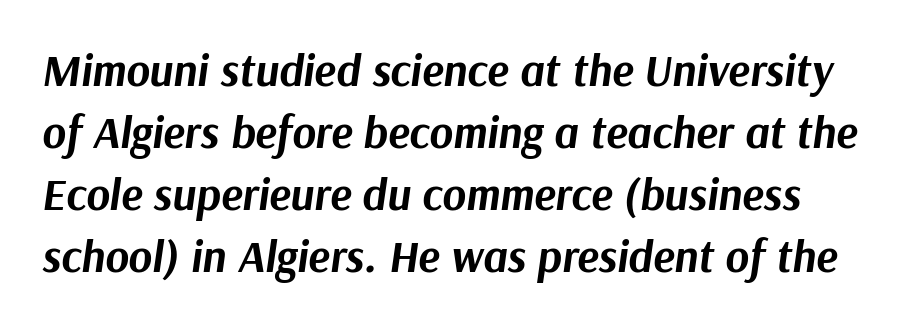
Q: Is the text bold? A: Yes.
Q: Is the text italic (slanted)? A: Yes, it leans right by about 9 degrees.
Q: Is the text underlined? A: No.
Q: Is the spacing between letters normal or unusually wide? A: Normal.
Q: Is the spacing between lines tight, normal or loose? A: Normal.
Q: Width (condensed, normal, or wide)? A: Normal.
Q: Stroke contrast? A: Medium.
Q: x-height? A: Medium.
Q: Monospaced? A: No.
